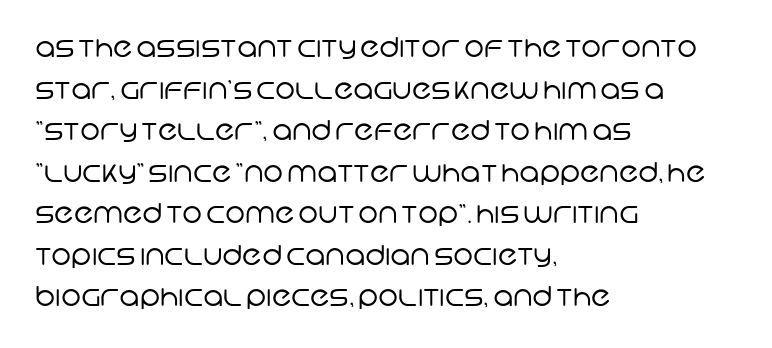
The image shows 27 px text type; set left-aligned, normal line spacing (1.54x), normal letter spacing, not underlined.
